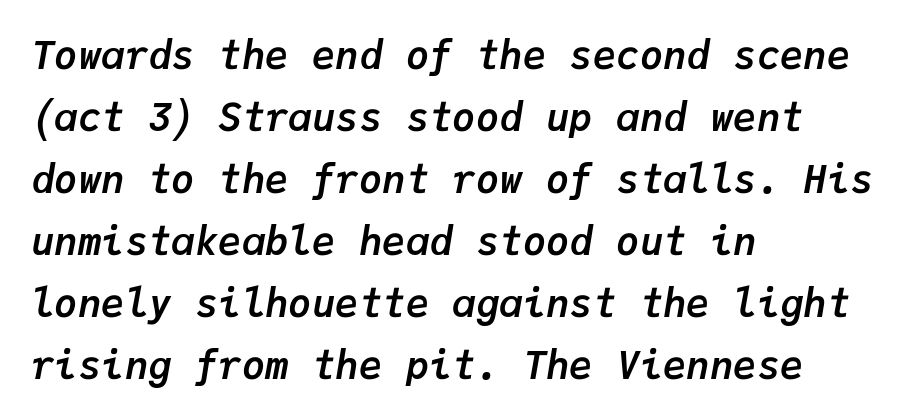
{"italic": "yes", "lean": "right", "slant_degrees": 9, "bold": "yes", "weight": "semibold", "width": "normal", "stroke_contrast": "low", "x_height": "medium", "monospaced": "yes", "underline": "no", "align": "left", "line_spacing": "normal", "line_spacing_ratio": 1.59, "letter_spacing": "normal", "letter_spacing_em": 0.0, "glyph_px": 39}
